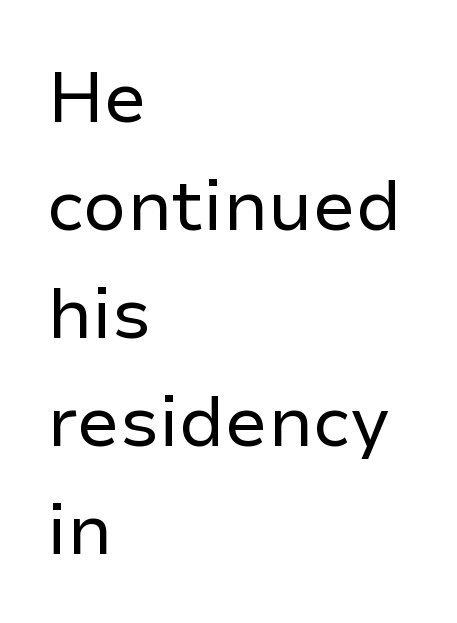
The image shows 71 px regular-weight sans-serif type, upright; set left-aligned, normal line spacing (1.52x), normal letter spacing, not underlined; low stroke contrast and a medium x-height.
